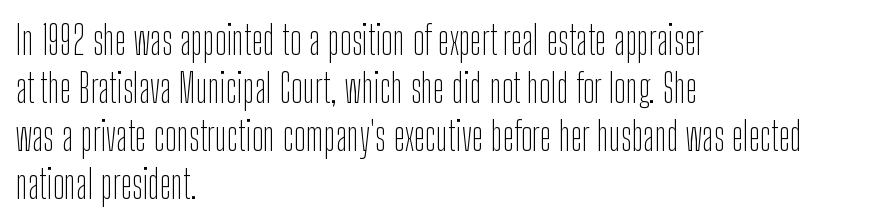
{"serif": "no", "italic": "no", "bold": "no", "weight": "thin", "width": "condensed", "stroke_contrast": "low", "x_height": "medium", "monospaced": "no", "underline": "no", "align": "left", "line_spacing_ratio": 1.23, "letter_spacing": "normal", "letter_spacing_em": 0.0, "glyph_px": 39}
